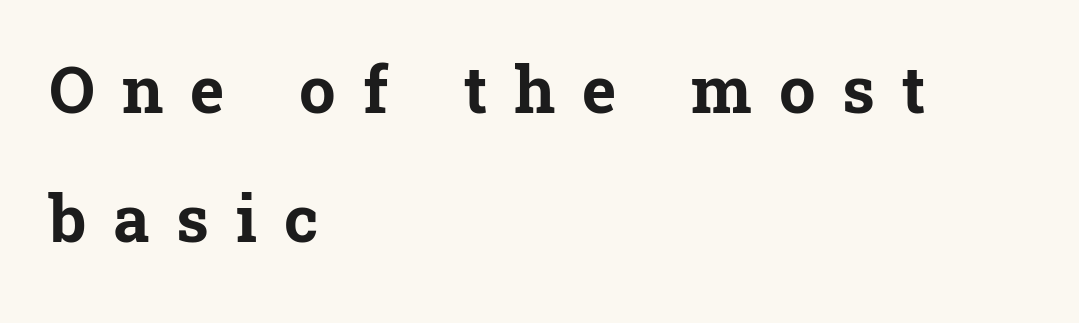
The image shows 65 px bold serif type, upright; set left-aligned, loose line spacing (1.98x), unusually wide letter spacing (+0.41 em), not underlined; low stroke contrast and a medium x-height.
